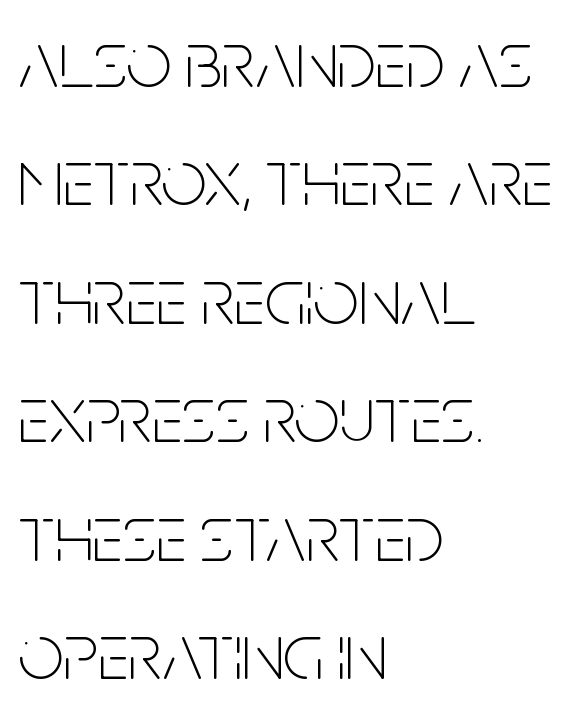
{"serif": "no", "italic": "no", "bold": "no", "weight": "thin", "width": "condensed", "stroke_contrast": "low", "x_height": "large", "monospaced": "no", "underline": "no", "align": "left", "line_spacing": "normal", "line_spacing_ratio": 1.48, "letter_spacing": "normal", "letter_spacing_em": 0.0, "glyph_px": 80}
